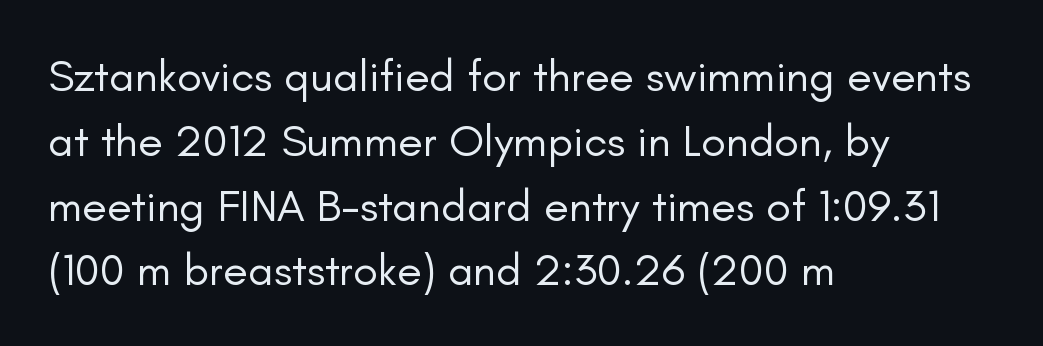
This is roman type, the default non-slanted kind. The strokes are not fattened; the text isn't bold. Evenly set lines give the paragraph a standard silhouette. These lines are composed in type without serifs. Is the block centered? No — it sits flush against the left margin. Type without underlining.
